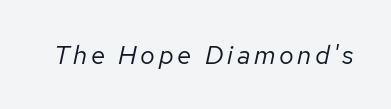
{"italic": "yes", "lean": "right", "slant_degrees": 12, "bold": "no", "underline": "no", "glyph_px": 26}
